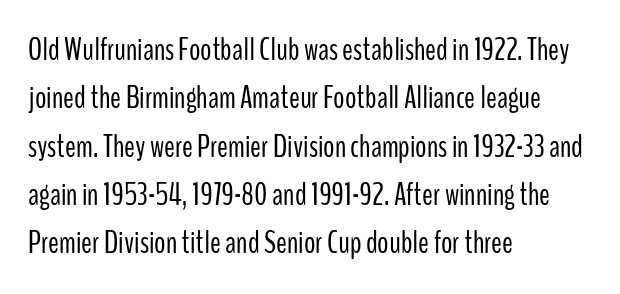
Q: Is the text bold? A: No.
Q: Is the text italic (slanted)? A: No, it is upright.
Q: Is the typeface a serif or a sans-serif typeface? A: Sans-serif.
Q: Is the text underlined? A: No.
Q: How is the paragraph aligned? A: Left-aligned.
Q: Is the spacing between letters normal or unusually wide? A: Normal.
Q: Is the spacing between lines tight, normal or loose? A: Normal.
Q: Width (condensed, normal, or wide)? A: Condensed.
Q: Stroke contrast? A: Low.
Q: x-height? A: Medium.
Q: Monospaced? A: No.
